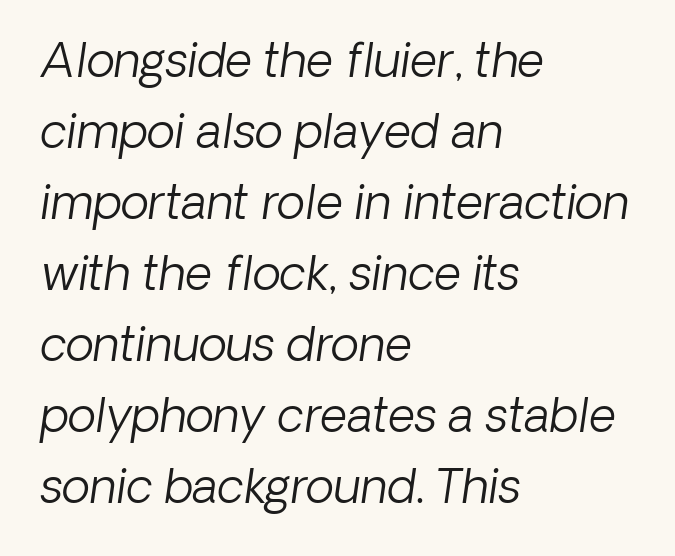
The image shows 47 px light sans-serif type; set left-aligned, normal line spacing (1.51x), normal letter spacing, not underlined; low stroke contrast and a medium x-height.
